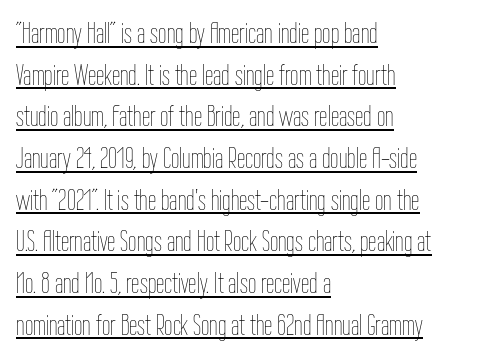
A continuous stroke trails under the words, as in a hyperlink. Regular leading. The type sits square on the baseline with zero lean. Character widths vary here, with narrow letters taking less room than wide ones. The paragraph has a hard left edge and a soft right edge. Ink coverage per letter is moderate at most.
